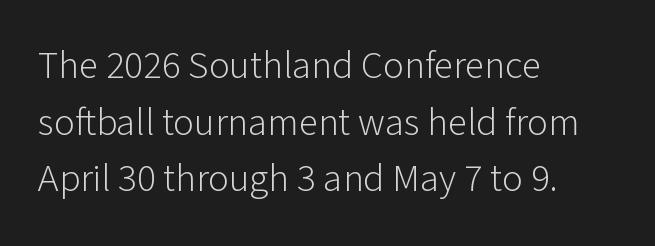
{"serif": "no", "italic": "no", "bold": "no", "weight": "light", "width": "normal", "stroke_contrast": "low", "x_height": "medium", "monospaced": "no", "underline": "no", "align": "left", "line_spacing": "normal", "line_spacing_ratio": 1.45, "letter_spacing": "normal", "letter_spacing_em": 0.0, "glyph_px": 39}
